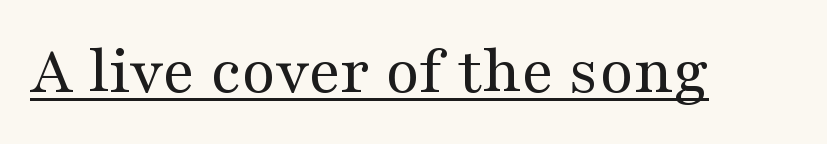
The image shows 69 px regular-weight, wide serif type, upright; set normal letter spacing, underlined; medium stroke contrast and a medium x-height.
